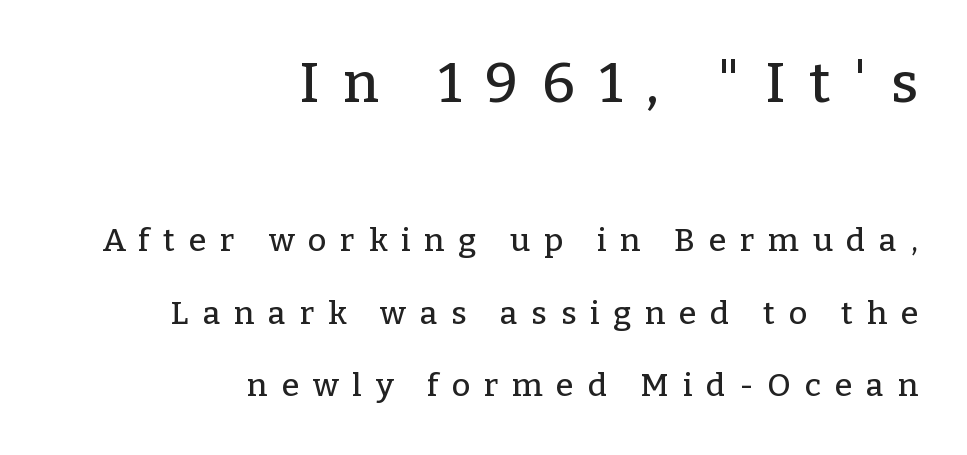
{"serif": "yes", "italic": "no", "width": "normal", "stroke_contrast": "low", "x_height": "medium", "monospaced": "no", "underline": "no", "align": "right", "line_spacing": "loose", "line_spacing_ratio": 2.27, "letter_spacing": "wide", "letter_spacing_em": 0.43, "larger_block": "first", "size_ratio": 1.75, "glyph_px": 56}
